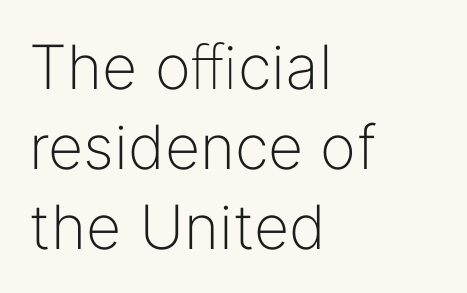
The image shows 61 px light sans-serif type, upright; set left-aligned, normal line spacing (1.31x), normal letter spacing, not underlined; low stroke contrast and a medium x-height.
